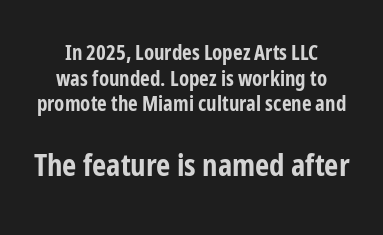
Every character sits straight up, as roman type does. The characters display no serif detailing; their extremities are plain. Set as a true bold cut, around the 700 mark. These lines are centered, leaving both edges ragged. The specimen omits any rule beneath the text block's lines. The passage shown has conventional tracking throughout.
